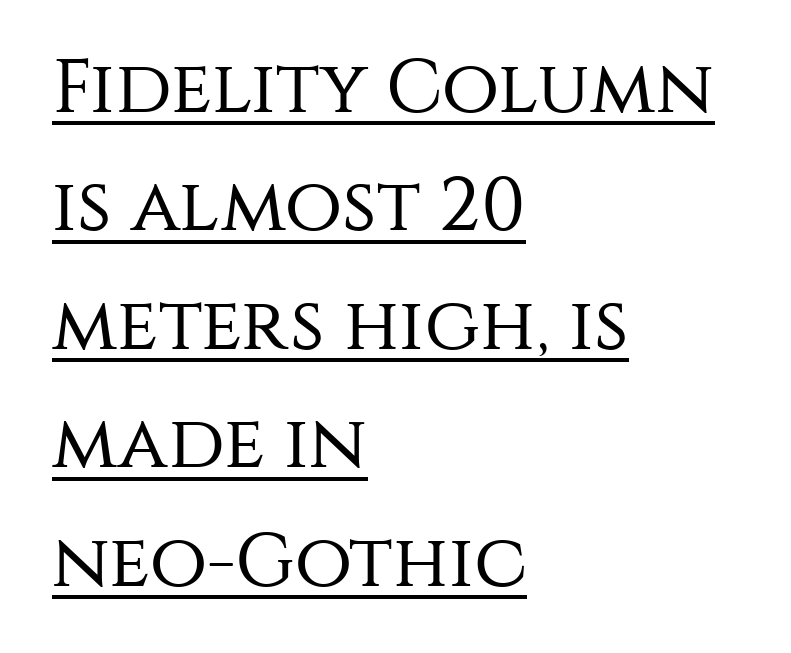
{"serif": "no", "italic": "no", "bold": "no", "weight": "regular", "width": "normal", "stroke_contrast": "medium", "x_height": "large", "monospaced": "no", "underline": "yes", "align": "left", "line_spacing": "normal", "line_spacing_ratio": 1.58, "letter_spacing": "normal", "letter_spacing_em": 0.0, "glyph_px": 75}
